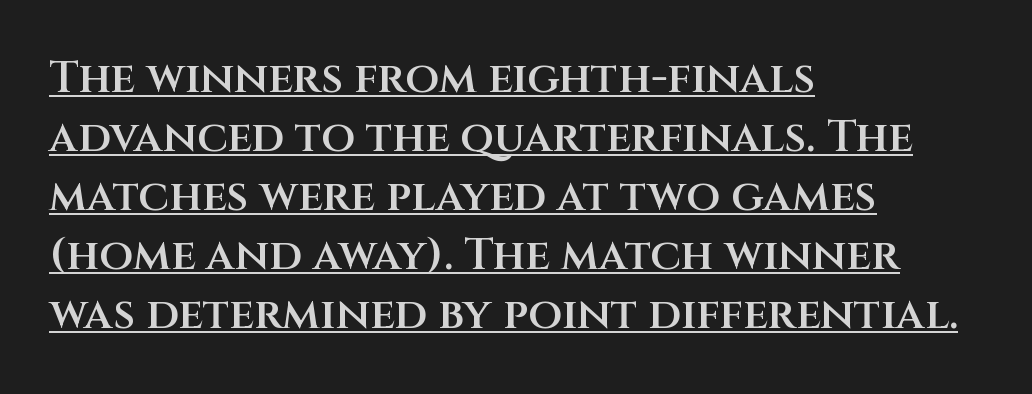
Caption: lettering with a line underneath. The space between consecutive lines is moderate. Stems and bowls a touch heavier than normal — semibold. Style check: upright. Varying glyph widths throughout — classic text-font behaviour. Casual observation: everything's shoved over to the left.
